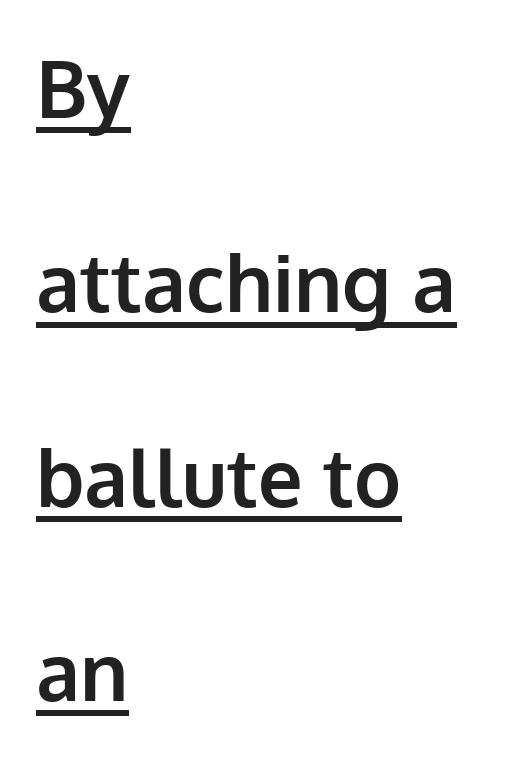
The image shows 79 px bold sans-serif type, upright; set left-aligned, loose line spacing (2.46x), normal letter spacing, underlined; low stroke contrast and a medium x-height.
